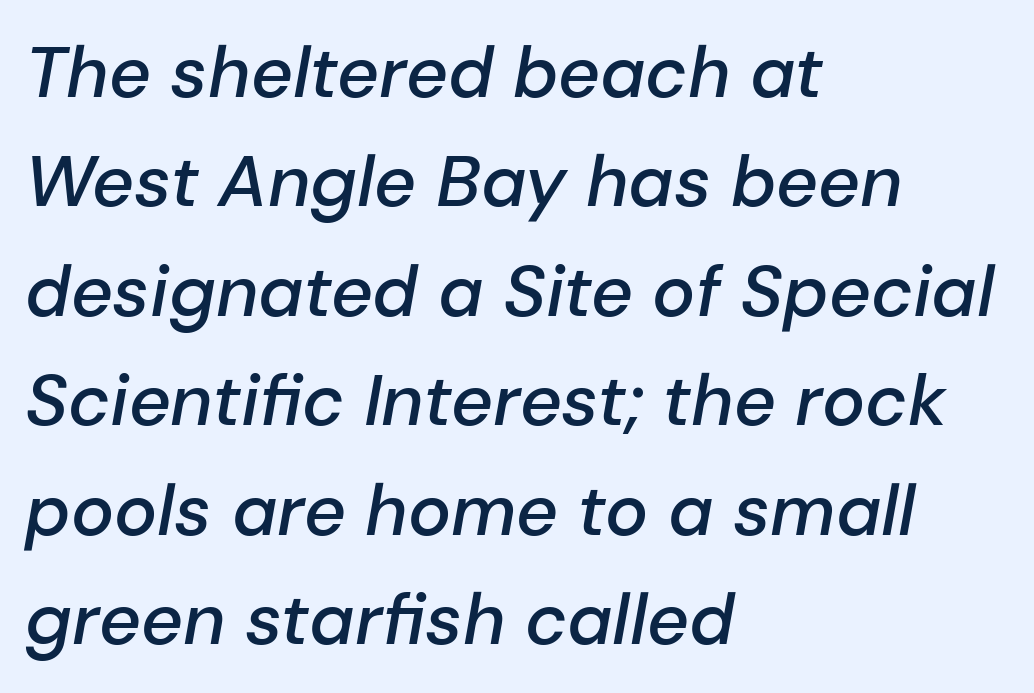
Designer's note — italics engaged. Think of a printed novel: that variable character pitch is what you see here. Casual observation: everything's shoved over to the left. As a designer I'd log this as weight 600, semibold. The area under the type is left untouched. You could call the tracking neutral — neither tight nor loose.
